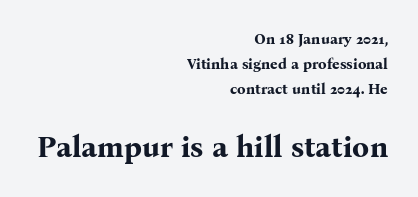
Q: Is the text bold? A: Yes.
Q: Is the text italic (slanted)? A: No, it is upright.
Q: Is the typeface a serif or a sans-serif typeface? A: Serif.
Q: Is the text underlined? A: No.
Q: How is the paragraph aligned? A: Right-aligned.
Q: Is the spacing between letters normal or unusually wide? A: Normal.
Q: Is the spacing between lines tight, normal or loose? A: Normal.
Q: Which block of text is set in a larger size, the first (top) or the second (bottom)? A: The second (bottom) one.
Q: Width (condensed, normal, or wide)? A: Normal.
Q: Stroke contrast? A: Medium.
Q: x-height? A: Medium.
Q: Monospaced? A: No.
